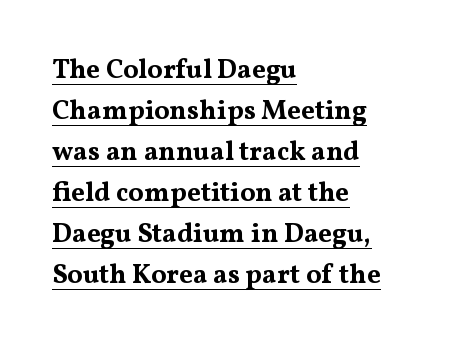
Q: Is the text bold? A: Yes.
Q: Is the text italic (slanted)? A: No, it is upright.
Q: Is the text underlined? A: Yes.
Q: How is the paragraph aligned? A: Left-aligned.
Q: Is the spacing between letters normal or unusually wide? A: Normal.
Q: Is the spacing between lines tight, normal or loose? A: Normal.
